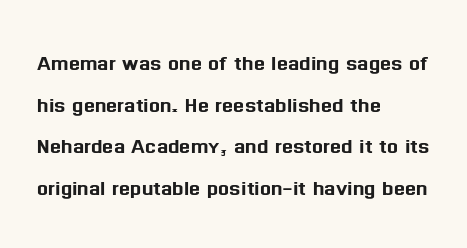
The glyphs are unaccompanied by any horizontal stroke below them. Nope, not italic — everything's standing straight. This sample keeps an unexceptional amount of space between lines. The lines are quadded left. Characters follow at the spacing the type designer built in.
